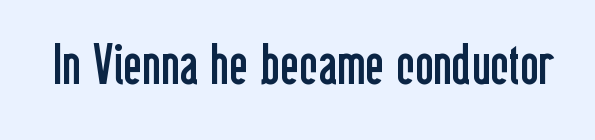
{"serif": "no", "italic": "no", "bold": "no", "weight": "regular", "width": "condensed", "stroke_contrast": "low", "x_height": "medium", "monospaced": "no", "underline": "no", "letter_spacing": "normal", "letter_spacing_em": 0.0, "glyph_px": 57}
